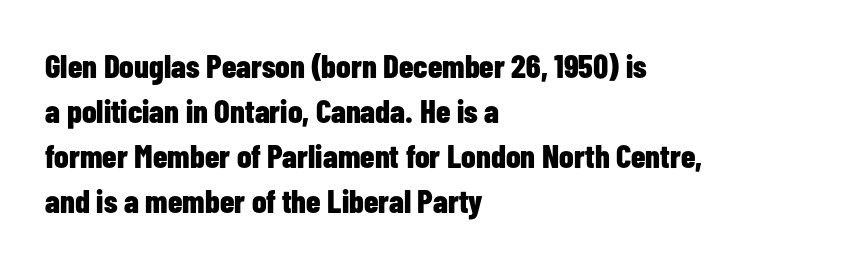
Q: Is the text bold? A: Yes.
Q: Is the text italic (slanted)? A: No, it is upright.
Q: Is the typeface a serif or a sans-serif typeface? A: Sans-serif.
Q: Is the text underlined? A: No.
Q: How is the paragraph aligned? A: Left-aligned.
Q: Is the spacing between letters normal or unusually wide? A: Normal.
Q: Is the spacing between lines tight, normal or loose? A: Normal.
Q: Width (condensed, normal, or wide)? A: Condensed.
Q: Stroke contrast? A: Low.
Q: x-height? A: Medium.
Q: Monospaced? A: No.
